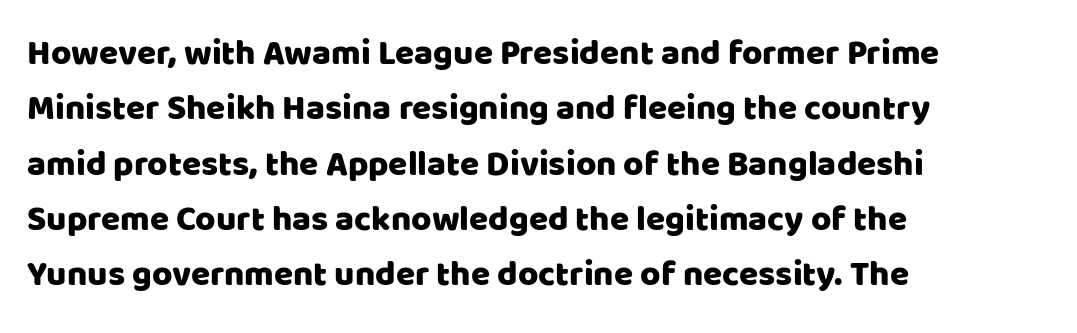
{"serif": "no", "italic": "no", "width": "normal", "stroke_contrast": "low", "x_height": "large", "monospaced": "no", "underline": "no", "align": "left", "line_spacing": "normal", "line_spacing_ratio": 1.58, "letter_spacing": "normal", "letter_spacing_em": 0.0, "glyph_px": 35}
